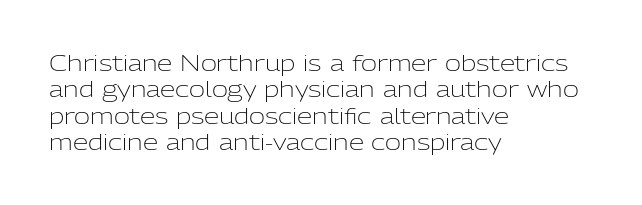
Q: Is the text bold? A: No.
Q: Is the text italic (slanted)? A: No, it is upright.
Q: Is the text underlined? A: No.
Q: How is the paragraph aligned? A: Left-aligned.
Q: Is the spacing between letters normal or unusually wide? A: Normal.
